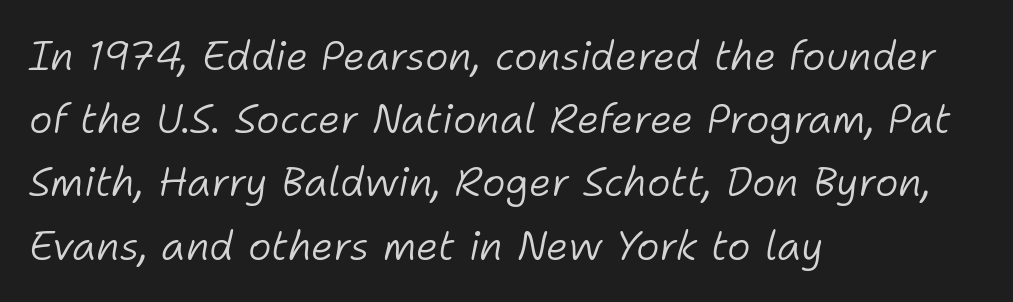
Q: Is the text bold? A: No.
Q: Is the text italic (slanted)? A: Yes, it leans right by about 11 degrees.
Q: Is the text underlined? A: No.
Q: How is the paragraph aligned? A: Left-aligned.
Q: Is the spacing between letters normal or unusually wide? A: Normal.
Q: Is the spacing between lines tight, normal or loose? A: Normal.
Q: Width (condensed, normal, or wide)? A: Normal.
Q: Stroke contrast? A: Low.
Q: x-height? A: Medium.
Q: Monospaced? A: No.
